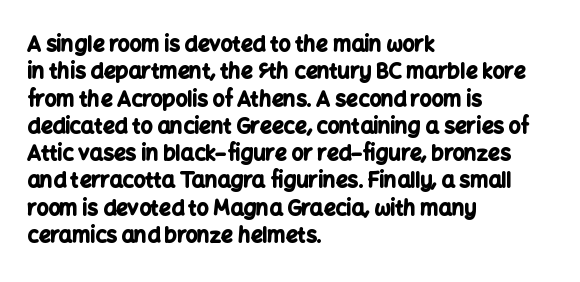
The rendering anchors every line to the left-hand side. This is the regular roman posture of the typeface. A normal amount of white space separates one row of letters from the next. The face used here is rendered with its standard letterfit. A clean baseline with only descenders dipping below it. The sample has been set heavy, in full bold.
